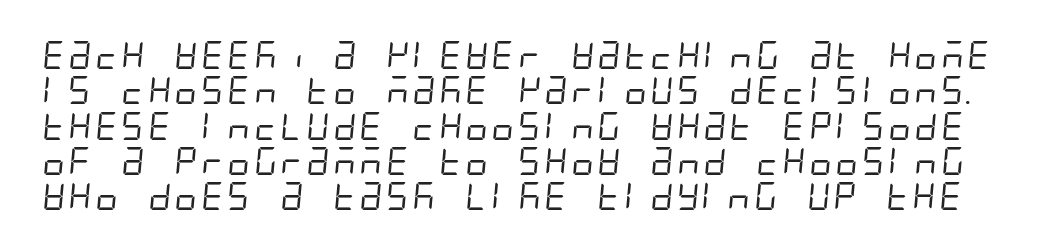
{"serif": "no", "bold": "no", "weight": "regular", "width": "condensed", "stroke_contrast": "low", "x_height": "large", "underline": "no", "line_spacing": "normal", "line_spacing_ratio": 1.26, "letter_spacing": "normal", "letter_spacing_em": 0.0, "glyph_px": 28}
